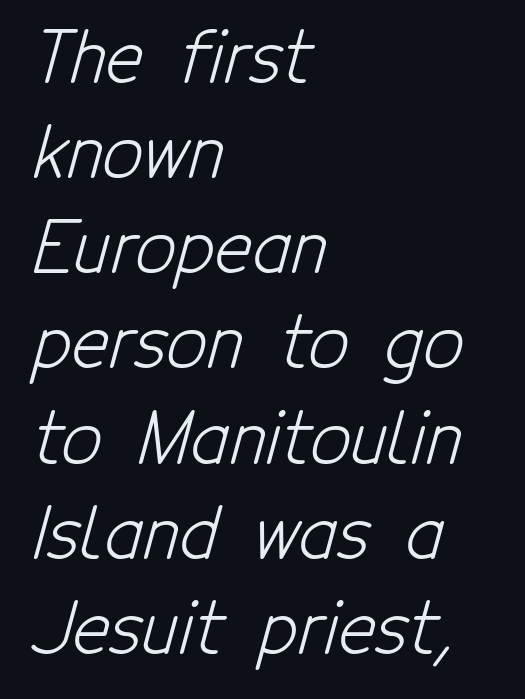
Q: Is the text bold? A: No.
Q: Is the typeface a serif or a sans-serif typeface? A: Sans-serif.
Q: Is the text underlined? A: No.
Q: How is the paragraph aligned? A: Left-aligned.
Q: Is the spacing between letters normal or unusually wide? A: Normal.
Q: Is the spacing between lines tight, normal or loose? A: Normal.
Q: Width (condensed, normal, or wide)? A: Condensed.
Q: Stroke contrast? A: Low.
Q: x-height? A: Medium.
Q: Monospaced? A: No.
